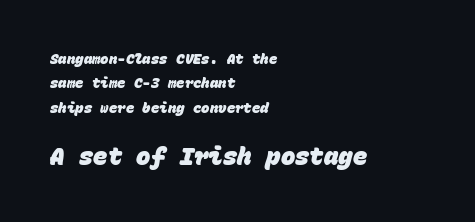
The image shows 24 px bold type; set left-aligned, line spacing 1.74x, normal letter spacing, not underlined; the second (bottom) block is 1.71x larger.
